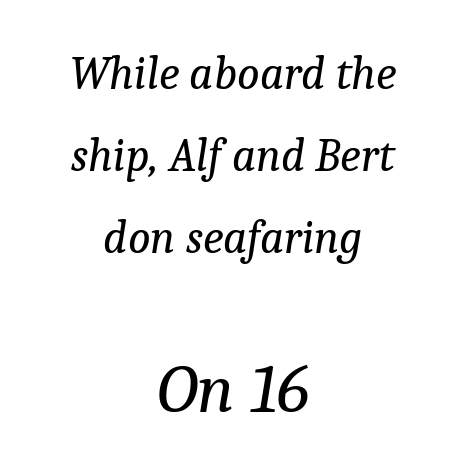
Q: Is the text bold? A: No.
Q: Is the text italic (slanted)? A: Yes, it leans right by about 9 degrees.
Q: Is the typeface a serif or a sans-serif typeface? A: Serif.
Q: Is the text underlined? A: No.
Q: How is the paragraph aligned? A: Centered.
Q: Is the spacing between letters normal or unusually wide? A: Normal.
Q: Which block of text is set in a larger size, the first (top) or the second (bottom)? A: The second (bottom) one.
Q: Width (condensed, normal, or wide)? A: Normal.
Q: Stroke contrast? A: Low.
Q: x-height? A: Medium.
Q: Monospaced? A: No.
